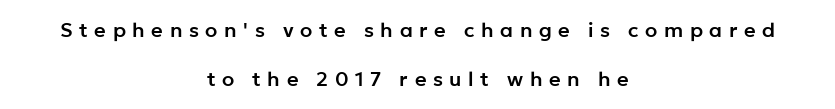
The image shows 20 px text type, upright; set centered, loose line spacing (2.45x), unusually wide letter spacing (+0.33 em), not underlined.
